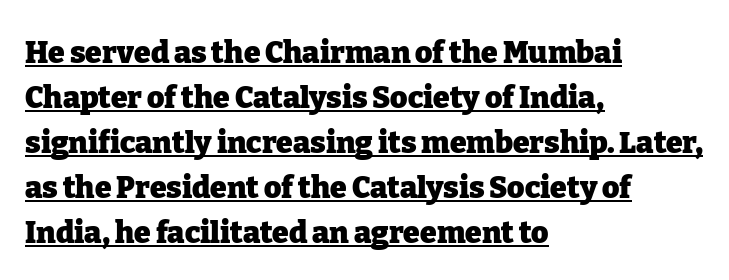
The space between consecutive lines is moderate. Every letter is thick-stroked: bold, no question. Is the block centered? No — it sits flush against the left margin. Each letter's strokes conclude with small projecting serifs.
